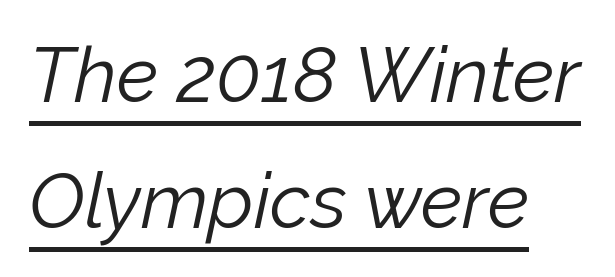
{"italic": "yes", "lean": "right", "slant_degrees": 12, "bold": "no", "weight": "light", "width": "normal", "stroke_contrast": "low", "x_height": "medium", "monospaced": "no", "underline": "yes", "align": "left", "line_spacing": "normal", "line_spacing_ratio": 1.64, "letter_spacing": "normal", "letter_spacing_em": 0.0, "glyph_px": 77}
